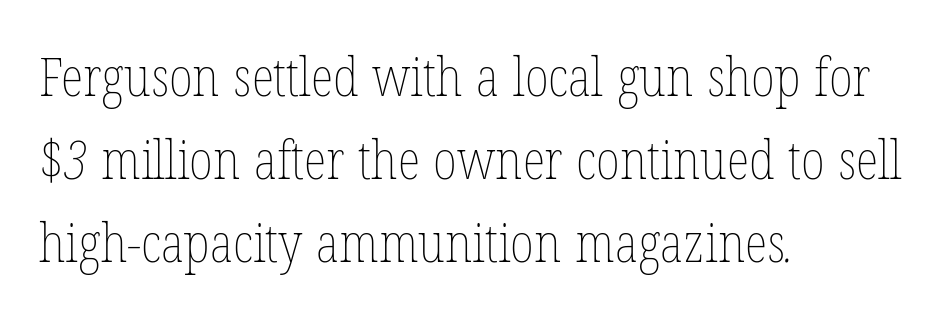
Q: Is the text bold? A: No.
Q: Is the text underlined? A: No.
Q: How is the paragraph aligned? A: Left-aligned.
Q: Is the spacing between letters normal or unusually wide? A: Normal.
Q: Is the spacing between lines tight, normal or loose? A: Normal.
Q: Width (condensed, normal, or wide)? A: Condensed.
Q: Stroke contrast? A: Low.
Q: x-height? A: Medium.
Q: Monospaced? A: No.
